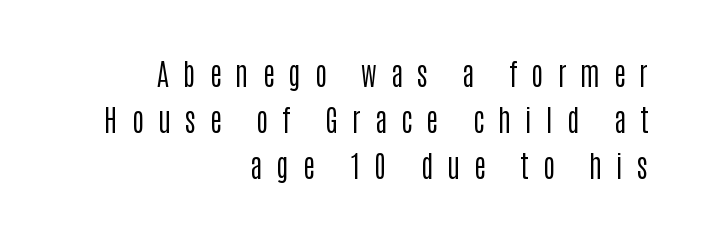
Nope, not italic — everything's standing straight. Grotesque or geometric, the face here clearly has no serifs. The typeface has the unassuming heft of standard copy or less. Do the characters align in a grid? No, the font is proportional. Compared with a flush-left layout, this one pins lines to the opposite, right side. The space between consecutive lines is moderate.
